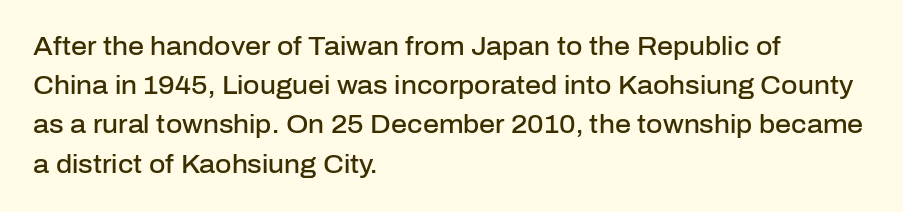
{"italic": "no", "bold": "semi", "underline": "no", "align": "left", "line_spacing": "normal", "line_spacing_ratio": 1.57, "letter_spacing": "normal", "letter_spacing_em": 0.0, "glyph_px": 25}
